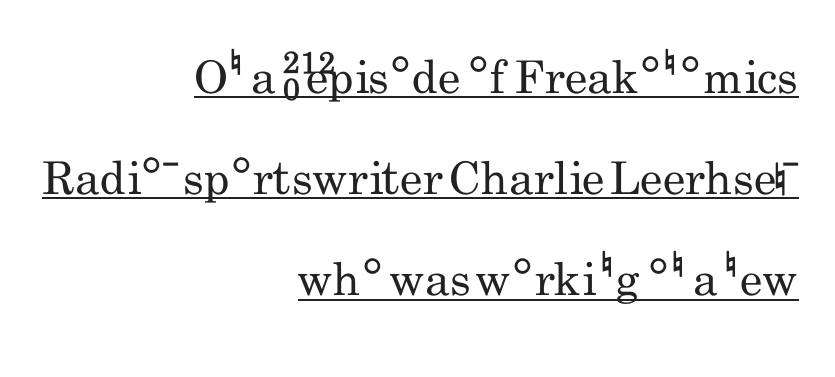
Q: Is the text bold? A: No.
Q: Is the text italic (slanted)? A: No, it is upright.
Q: Is the typeface a serif or a sans-serif typeface? A: Sans-serif.
Q: Is the text underlined? A: Yes.
Q: How is the paragraph aligned? A: Right-aligned.
Q: Is the spacing between letters normal or unusually wide? A: Normal.
Q: Is the spacing between lines tight, normal or loose? A: Loose.
Q: Width (condensed, normal, or wide)? A: Condensed.
Q: Stroke contrast? A: Low.
Q: x-height? A: Small.
Q: Monospaced? A: No.
